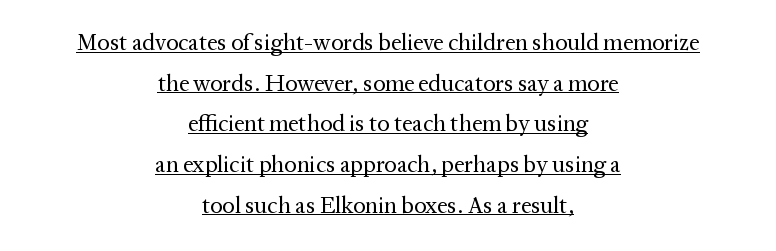
The image shows 23 px text type, upright; set centered, line spacing 1.77x, normal letter spacing, underlined.
